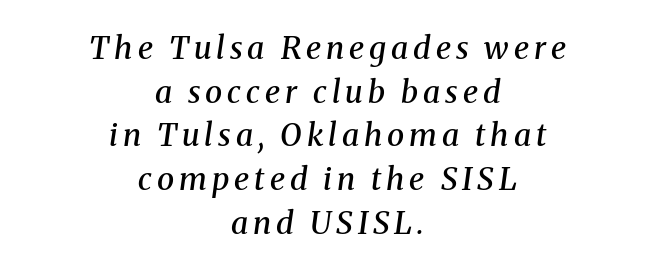
{"serif": "yes", "italic": "yes", "lean": "right", "slant_degrees": 8, "bold": "semi", "weight": "semibold", "width": "normal", "stroke_contrast": "medium", "x_height": "medium", "monospaced": "no", "underline": "no", "align": "center", "line_spacing": "normal", "line_spacing_ratio": 1.41, "glyph_px": 31}
